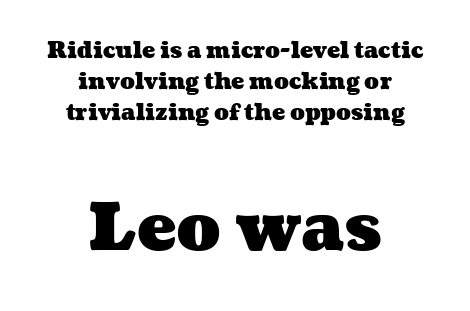
Q: Is the text bold? A: Yes.
Q: Is the text underlined? A: No.
Q: How is the paragraph aligned? A: Centered.
Q: Is the spacing between letters normal or unusually wide? A: Normal.
Q: Is the spacing between lines tight, normal or loose? A: Normal.
Q: Which block of text is set in a larger size, the first (top) or the second (bottom)? A: The second (bottom) one.
Q: Width (condensed, normal, or wide)? A: Wide.
Q: Stroke contrast? A: Medium.
Q: x-height? A: Medium.
Q: Monospaced? A: No.
